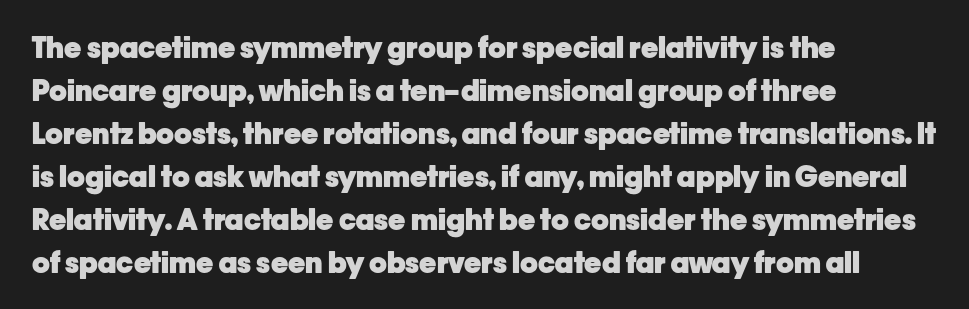
Q: Is the text bold? A: Yes.
Q: Is the text italic (slanted)? A: No, it is upright.
Q: Is the typeface a serif or a sans-serif typeface? A: Sans-serif.
Q: Is the text underlined? A: No.
Q: How is the paragraph aligned? A: Left-aligned.
Q: Is the spacing between letters normal or unusually wide? A: Normal.
Q: Is the spacing between lines tight, normal or loose? A: Normal.
Q: Width (condensed, normal, or wide)? A: Normal.
Q: Stroke contrast? A: Low.
Q: x-height? A: Medium.
Q: Monospaced? A: No.
